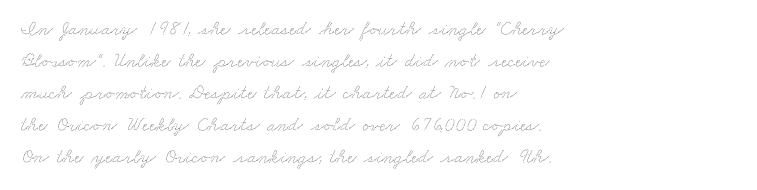
Does extra space separate the letters? No, they use regular spacing. Compared with a centered layout, this one pins lines to the left instead. The vertical gap from one line to the next is medium. Descenders are the only things crossing below the line.
